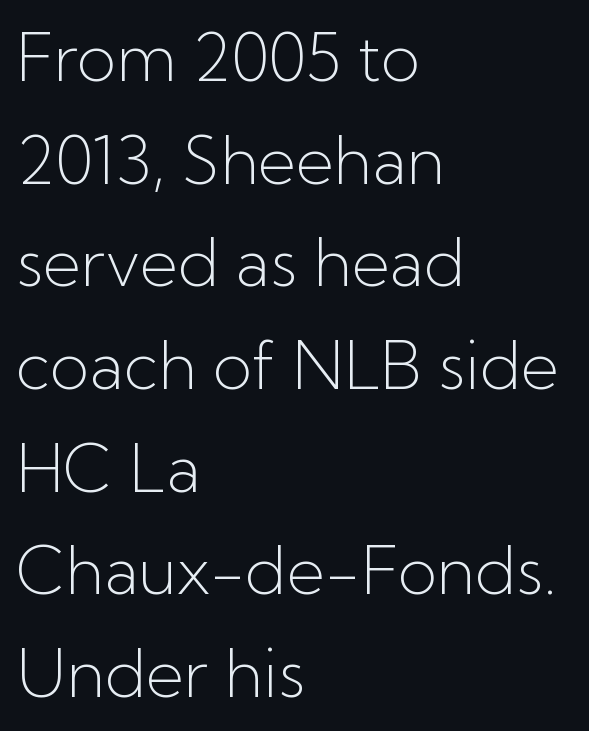
Letter spacing: default. When letters stand straight like this, we call the style roman or upright. Regarding serifs, this sample does without them. Spacing verdict: proportional, widths tailored to each character. Does the copy run flush right? No — it runs flush left.
